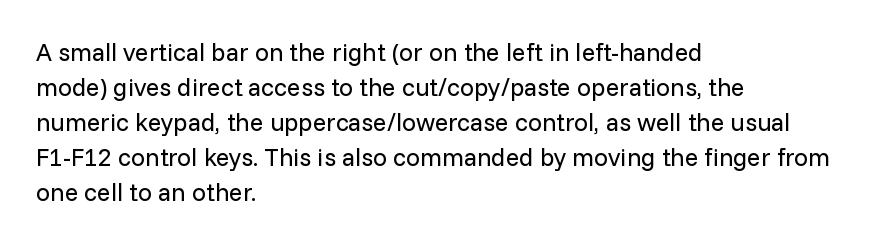
{"italic": "no", "bold": "no", "underline": "no", "align": "left", "line_spacing": "normal", "line_spacing_ratio": 1.4, "letter_spacing": "normal", "letter_spacing_em": 0.0, "glyph_px": 25}
